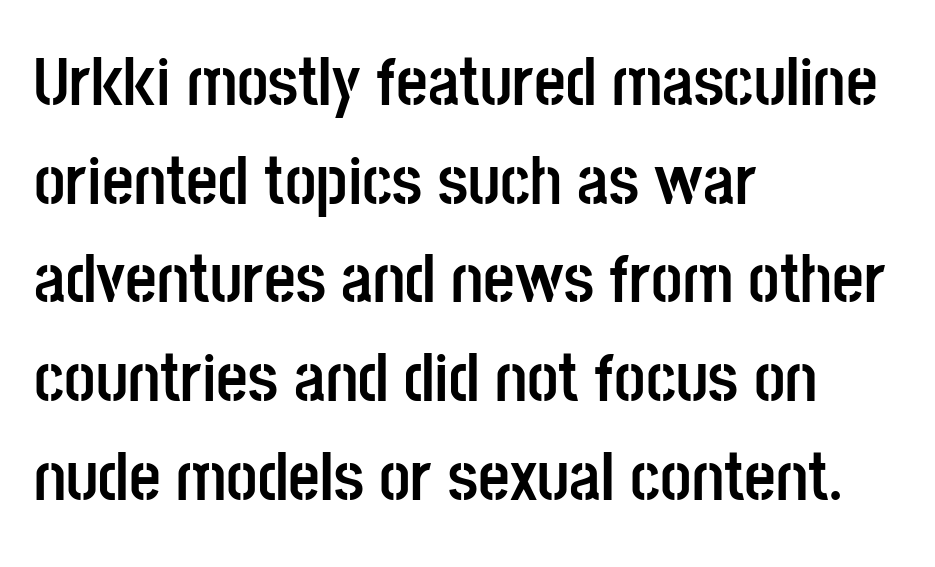
Q: Is the text bold? A: Yes.
Q: Is the text italic (slanted)? A: No, it is upright.
Q: Is the typeface a serif or a sans-serif typeface? A: Sans-serif.
Q: Is the text underlined? A: No.
Q: How is the paragraph aligned? A: Left-aligned.
Q: Is the spacing between letters normal or unusually wide? A: Normal.
Q: Is the spacing between lines tight, normal or loose? A: Normal.
Q: Width (condensed, normal, or wide)? A: Condensed.
Q: Stroke contrast? A: Low.
Q: x-height? A: Large.
Q: Monospaced? A: No.
